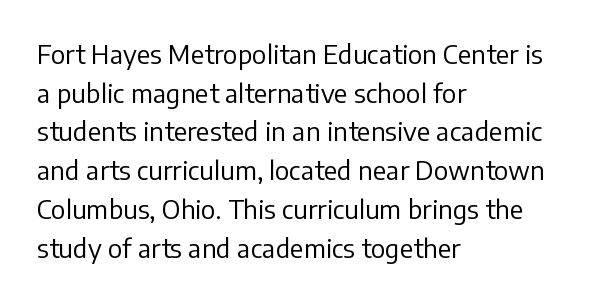
The image shows 26 px text type, upright; set left-aligned, normal line spacing (1.49x), normal letter spacing, not underlined.
